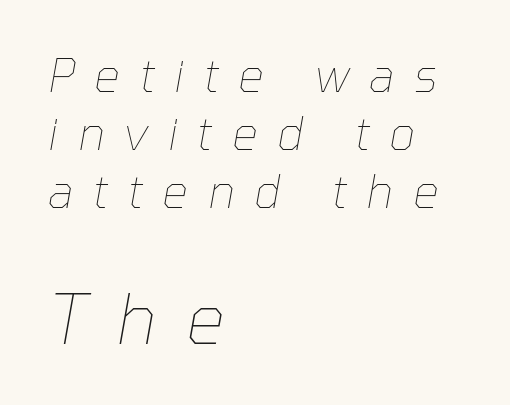
Q: Is the text bold? A: No.
Q: Is the text italic (slanted)? A: Yes, it leans right by about 10 degrees.
Q: Is the text underlined? A: No.
Q: How is the paragraph aligned? A: Left-aligned.
Q: Is the spacing between letters normal or unusually wide? A: Unusually wide.
Q: Is the spacing between lines tight, normal or loose? A: Normal.
Q: Which block of text is set in a larger size, the first (top) or the second (bottom)? A: The second (bottom) one.
Q: Width (condensed, normal, or wide)? A: Normal.
Q: Stroke contrast? A: Low.
Q: x-height? A: Medium.
Q: Monospaced? A: No.
